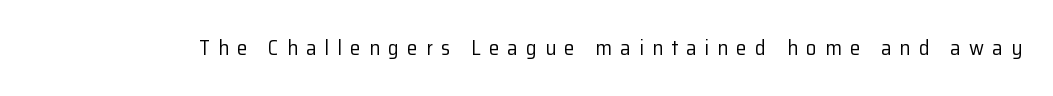
Designer's note — italics off, roman on. Summary of weight: not heavy and not bold. Observe the wide spacing: letters keep a clear distance from each other. Clear beneath every line of the passage.
